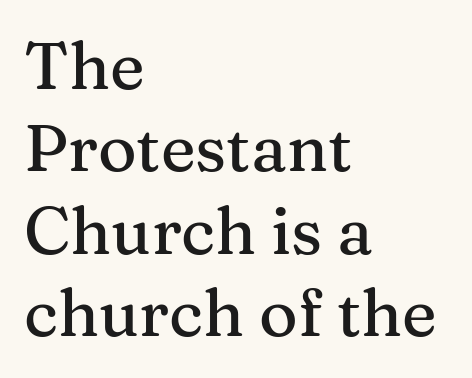
Is this a fixed-width face? No — the glyphs have proportional, varying widths. The line-height multiplier appears to be the usual default. All the whitespace from short lines collects on the right. The passage shown is typeset with a serif family. Descenders hang freely into open space.
